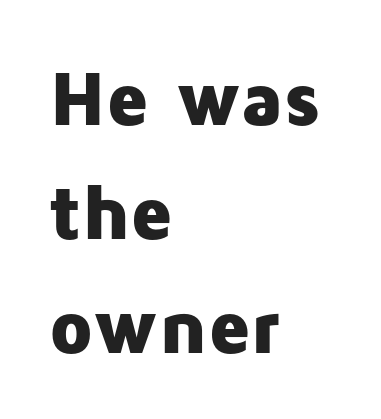
The typography opts for an upright posture over an oblique one. The designer went with a sans here, leaving each stem footless. This sample uses plain, unmodified letter spacing. The space directly below the letters is spotless. Quick note: interline space is typical.
